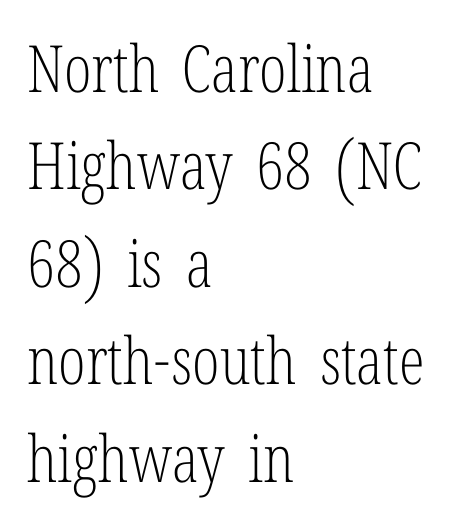
{"serif": "yes", "italic": "no", "bold": "no", "weight": "light", "width": "condensed", "stroke_contrast": "low", "x_height": "medium", "monospaced": "no", "underline": "no", "align": "left", "line_spacing": "normal", "line_spacing_ratio": 1.5, "letter_spacing": "normal", "letter_spacing_em": 0.0, "glyph_px": 65}
